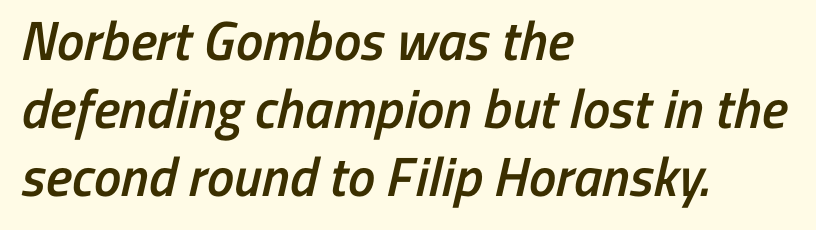
The image shows 55 px semibold, condensed sans-serif type; set left-aligned, line spacing 1.24x, normal letter spacing, not underlined; low stroke contrast and a medium x-height.
